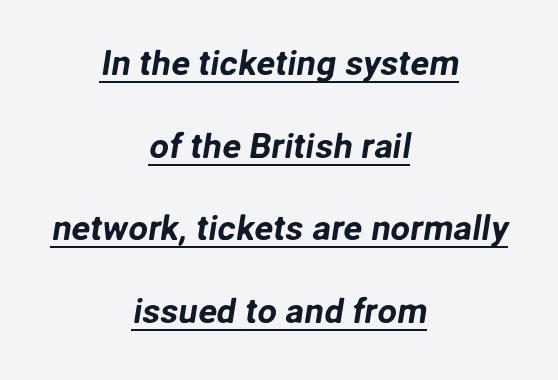
The setting favours the middle, as headings and verse often do. Tracking here is standard; glyphs follow each other at the usual distance. Looks like regular typesetting: each glyph gets only the width it needs. You can tell from the bare stems that sans-serif type was used. Interline gaps are noticeably wide in this sample.
